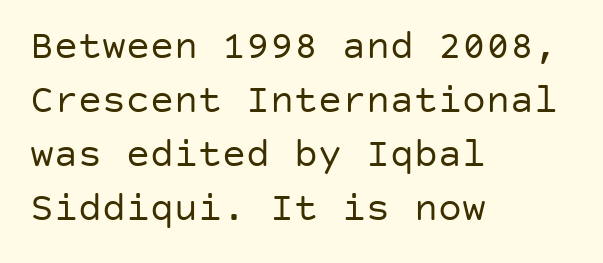
The image shows 40 px regular-weight sans-serif type, upright; set left-aligned, normal line spacing (1.35x), normal letter spacing, not underlined; low stroke contrast and a large x-height.
